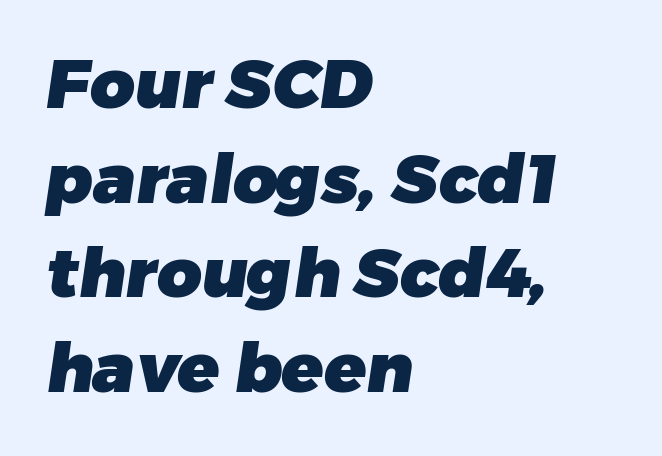
Q: Is the text bold? A: Yes.
Q: Is the typeface a serif or a sans-serif typeface? A: Sans-serif.
Q: Is the text underlined? A: No.
Q: How is the paragraph aligned? A: Left-aligned.
Q: Is the spacing between letters normal or unusually wide? A: Normal.
Q: Is the spacing between lines tight, normal or loose? A: Normal.
Q: Width (condensed, normal, or wide)? A: Normal.
Q: Stroke contrast? A: Low.
Q: x-height? A: Medium.
Q: Monospaced? A: No.
